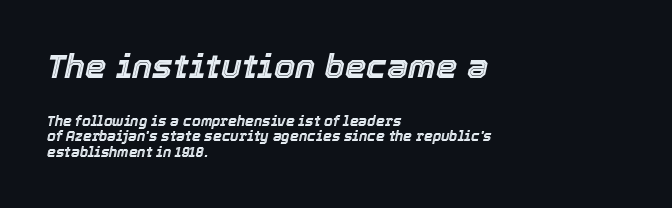
The image shows 34 px text type, italic (leaning right); set left-aligned, tight line spacing (1.13x), normal letter spacing, not underlined; the first (top) block is 2.43x larger; a medium x-height.
